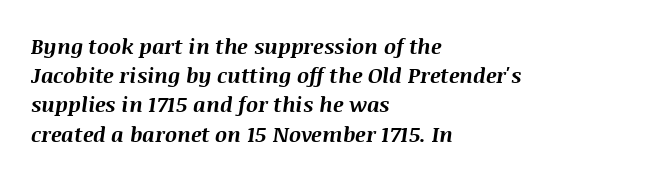
The image shows 21 px bold type, italic (leaning right); set left-aligned, normal line spacing (1.39x), normal letter spacing, not underlined.
